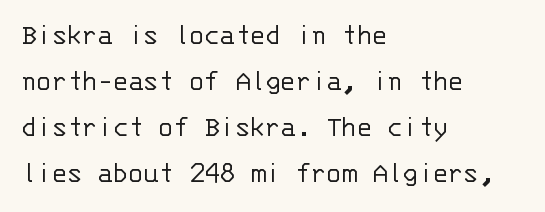
The rendering keeps characters at their native spacing. Casual observation: everything's shoved over to the left. Vertically, the passage feels balanced, rows spaced as you'd expect. The face used here is monospaced, like something from a code editor. In terms of posture, this sample is upright.
